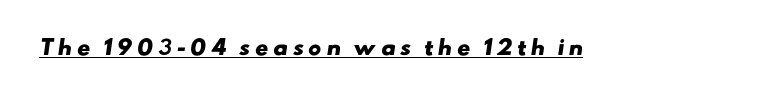
{"bold": "yes", "underline": "yes", "letter_spacing": "wide", "letter_spacing_em": 0.22, "glyph_px": 20}
